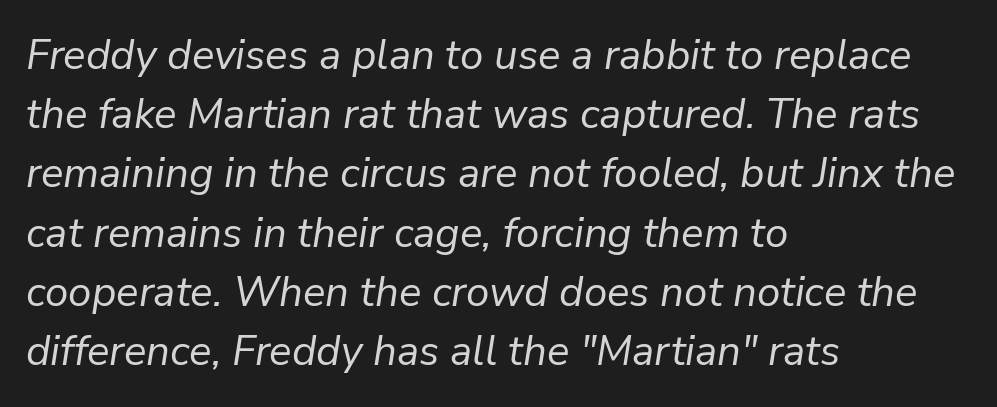
Words float on clear page, feet unadorned. In terms of leading, this rendering sits right in the middle. Quick note: italic. The letters advance in unequal steps, a hallmark of proportional type. The cut favours lightness, reaching ordinary text weight at its darkest. Between one letter and the next there's only the usual sliver of space.
